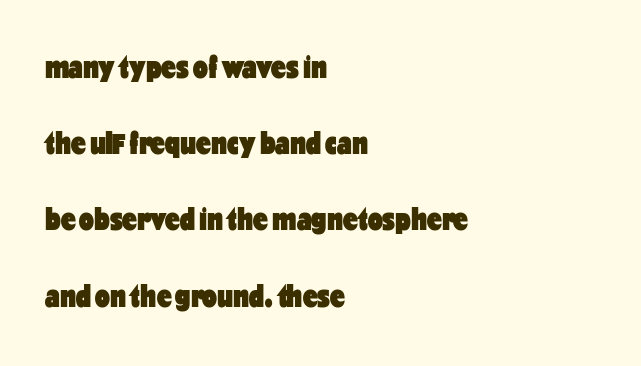
The image shows 33 px heavy, condensed sans-serif type, upright; set left-aligned, loose line spacing (2.31x), normal letter spacing, not underlined; low stroke contrast and a medium x-height.
